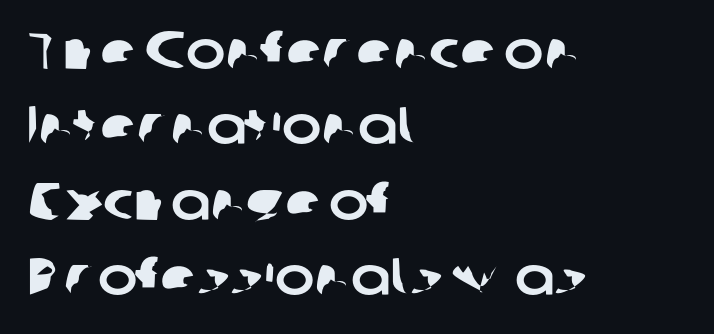
Q: Is the typeface a serif or a sans-serif typeface? A: Sans-serif.
Q: Is the text underlined? A: No.
Q: How is the paragraph aligned? A: Left-aligned.
Q: Is the spacing between letters normal or unusually wide? A: Normal.
Q: Is the spacing between lines tight, normal or loose? A: Normal.
Q: Width (condensed, normal, or wide)? A: Normal.
Q: Stroke contrast? A: Low.
Q: x-height? A: Medium.
Q: Monospaced? A: No.
